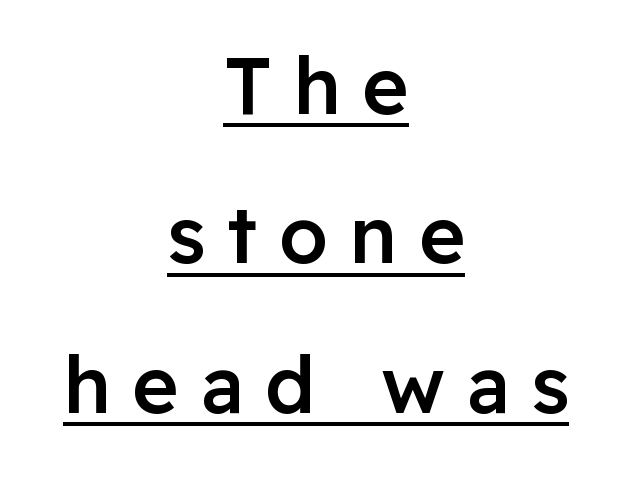
The image shows 79 px semibold sans-serif type, upright; set centered, line spacing 1.89x, unusually wide letter spacing (+0.27 em), underlined; low stroke contrast and a medium x-height.
